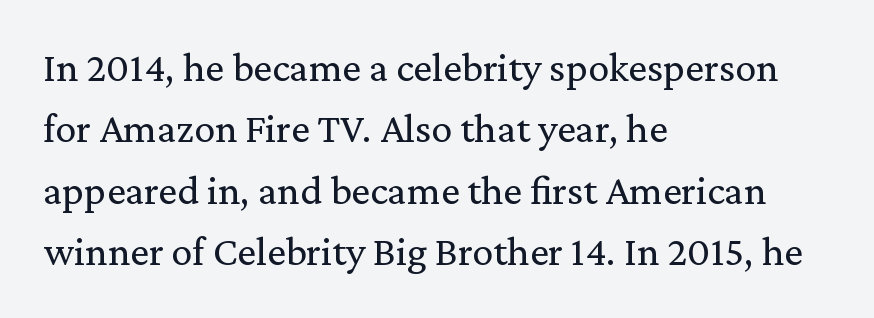
{"serif": "yes", "italic": "no", "bold": "no", "weight": "regular", "width": "normal", "stroke_contrast": "medium", "x_height": "medium", "monospaced": "no", "underline": "no", "align": "left", "line_spacing": "normal", "line_spacing_ratio": 1.46, "letter_spacing": "normal", "letter_spacing_em": 0.0, "glyph_px": 42}
